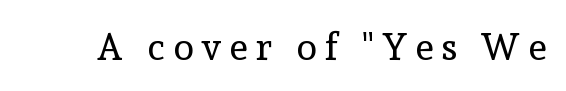
{"serif": "yes", "italic": "no", "bold": "no", "weight": "regular", "width": "normal", "x_height": "medium", "monospaced": "no", "underline": "no", "letter_spacing": "wide", "letter_spacing_em": 0.21, "glyph_px": 38}
